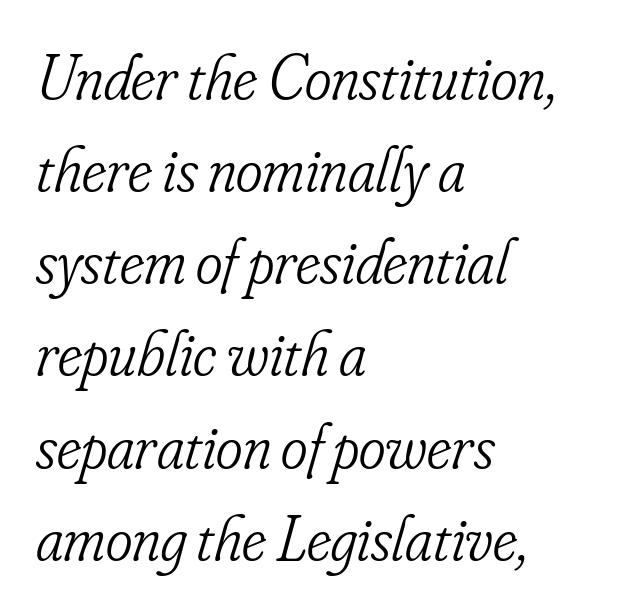
Clear beneath every line of the passage. These lines stack with their left ends in a neat column. Each letter keeps its own natural width here, so spacing adapts to shape. Tall strokes in this sample are angled rather than plumb. Tracking value appears to be zero — textbook default spacing. This is not heavy type; no bold has been used.
